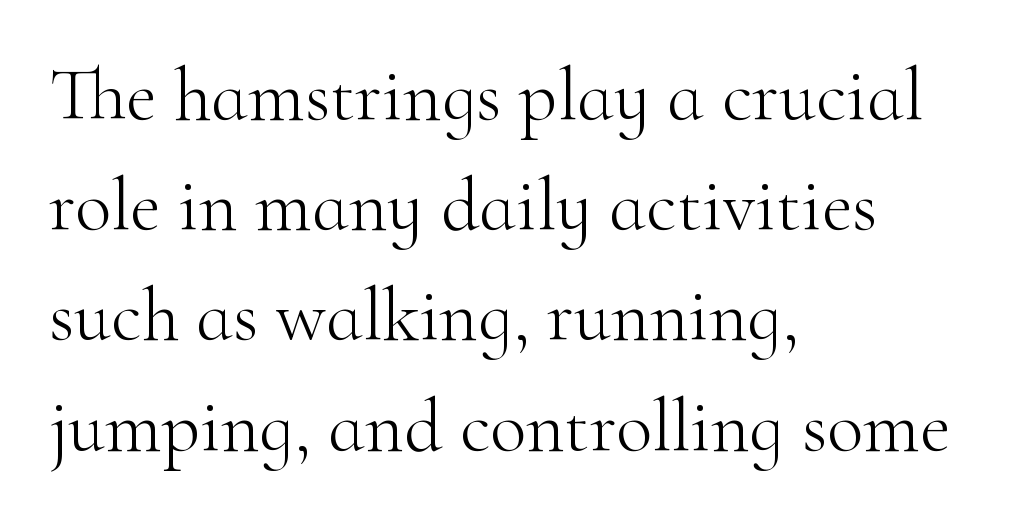
{"serif": "yes", "italic": "no", "bold": "no", "weight": "light", "width": "normal", "stroke_contrast": "high", "x_height": "small", "monospaced": "no", "underline": "no", "align": "left", "line_spacing": "normal", "line_spacing_ratio": 1.47, "letter_spacing": "normal", "letter_spacing_em": 0.0, "glyph_px": 75}
